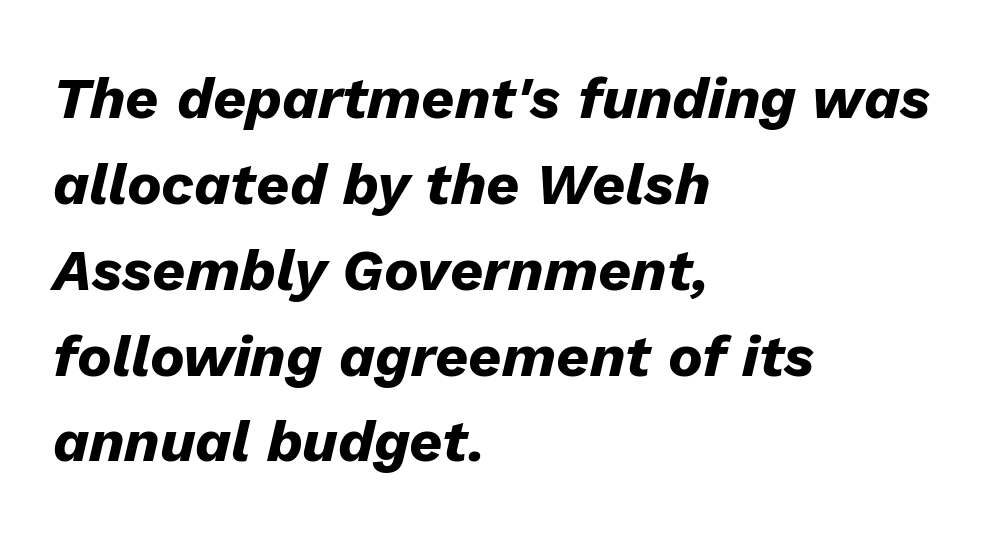
Q: Is the text bold? A: Yes.
Q: Is the text italic (slanted)? A: Yes, it leans right by about 13 degrees.
Q: Is the text underlined? A: No.
Q: How is the paragraph aligned? A: Left-aligned.
Q: Is the spacing between letters normal or unusually wide? A: Normal.
Q: Is the spacing between lines tight, normal or loose? A: Normal.
Q: Width (condensed, normal, or wide)? A: Normal.
Q: Stroke contrast? A: Low.
Q: x-height? A: Medium.
Q: Monospaced? A: No.
